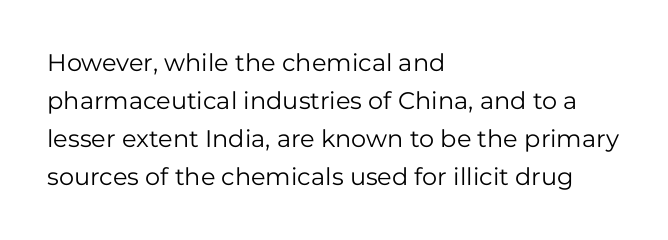
The image shows 24 px text type, upright; set left-aligned, normal line spacing (1.59x), normal letter spacing, not underlined.
